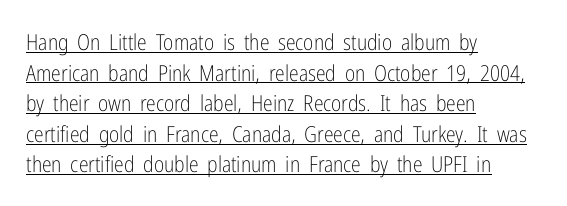
Q: Is the text bold? A: No.
Q: Is the text italic (slanted)? A: No, it is upright.
Q: Is the text underlined? A: Yes.
Q: How is the paragraph aligned? A: Left-aligned.
Q: Is the spacing between letters normal or unusually wide? A: Normal.
Q: Is the spacing between lines tight, normal or loose? A: Normal.
